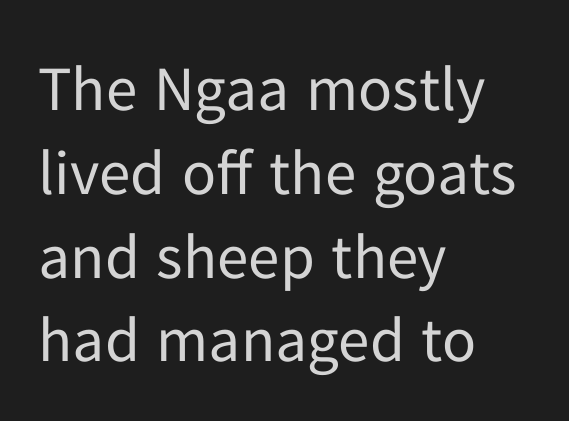
{"serif": "no", "italic": "no", "bold": "no", "weight": "regular", "width": "normal", "stroke_contrast": "low", "x_height": "medium", "monospaced": "no", "underline": "no", "align": "left", "line_spacing": "normal", "line_spacing_ratio": 1.33, "letter_spacing": "normal", "letter_spacing_em": 0.0, "glyph_px": 63}
